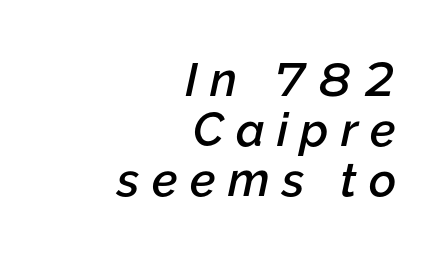
The image shows 47 px semibold type, italic (leaning right); set right-aligned, tight line spacing (1.06x), unusually wide letter spacing (+0.26 em), not underlined; low stroke contrast and a medium x-height.
